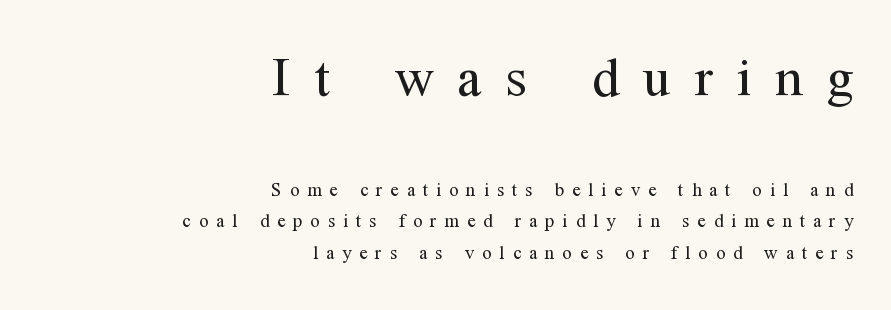
The image shows 56 px regular-weight serif type, upright; set right-aligned, normal line spacing (1.66x), unusually wide letter spacing (+0.42 em), not underlined; the first (top) block is 2.95x larger; medium stroke contrast and a medium x-height.
